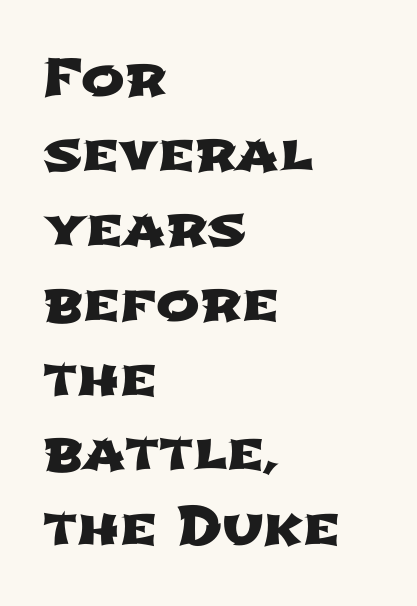
Each row of text sits above clean, open space. Regarding serifs, this sample does without them. The lines in this sample share a left origin and differ only in where they stop. Think of a printed novel: that variable character pitch is what you see here. The face used here is rendered with its standard letterfit. This block has exactly the height ordinary leading produces.
